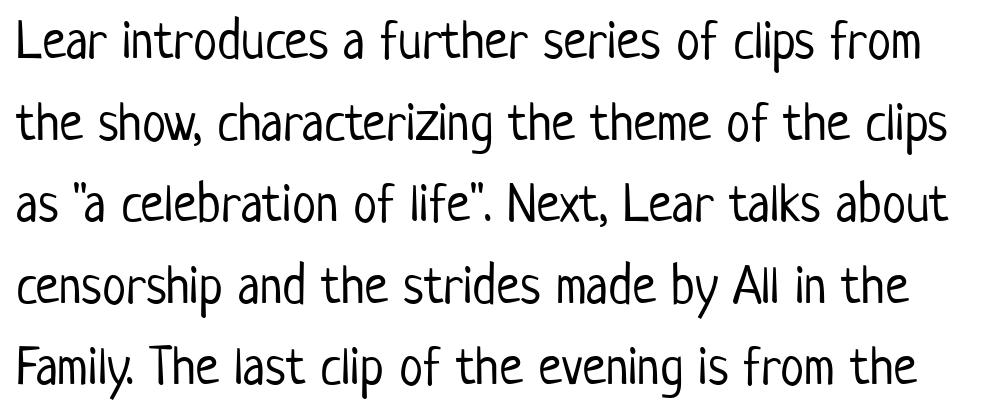
The image shows 54 px light, condensed sans-serif type, upright; set normal line spacing (1.51x), normal letter spacing, not underlined; low stroke contrast and a medium x-height.
